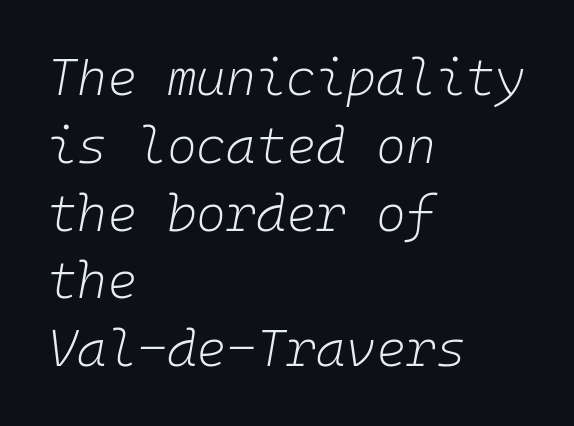
{"italic": "yes", "lean": "right", "slant_degrees": 10, "bold": "no", "weight": "light", "width": "normal", "stroke_contrast": "low", "x_height": "medium", "monospaced": "yes", "underline": "no", "align": "left", "line_spacing": "normal", "line_spacing_ratio": 1.33, "letter_spacing": "normal", "letter_spacing_em": 0.0, "glyph_px": 51}
